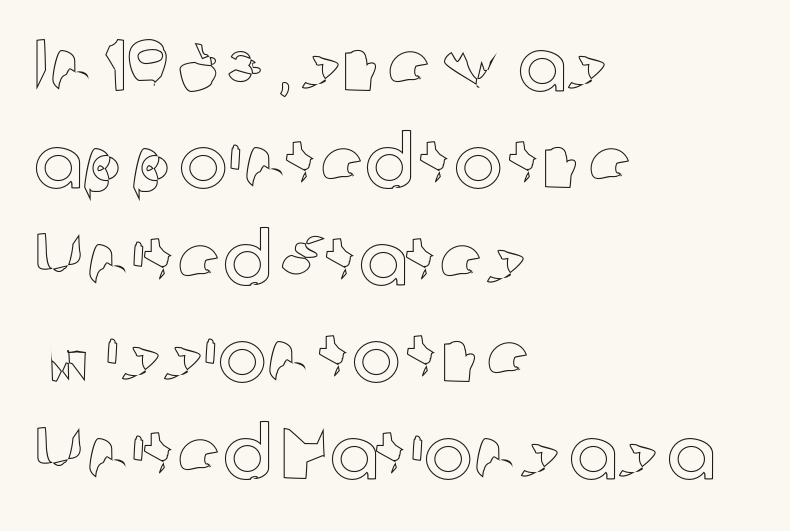
{"italic": "no", "width": "normal", "x_height": "medium", "monospaced": "no", "underline": "no", "align": "left", "line_spacing": "normal", "line_spacing_ratio": 1.33, "letter_spacing": "normal", "letter_spacing_em": 0.0, "glyph_px": 73}
